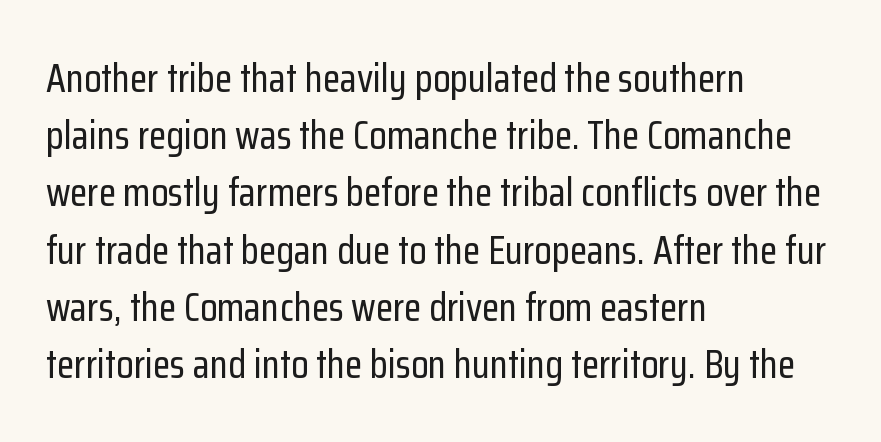
The space directly below the letters is spotless. Here the glyphs are tracked normally, forming tight word shapes. Casual observation: everything's shoved over to the left. Varying glyph widths throughout — classic text-font behaviour.
